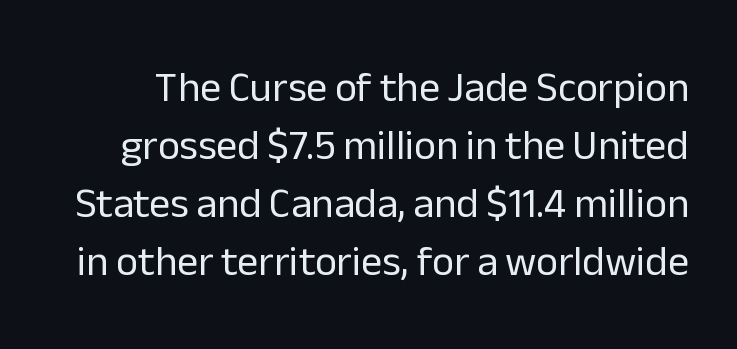
{"serif": "no", "italic": "no", "bold": "no", "weight": "regular", "width": "normal", "stroke_contrast": "low", "x_height": "medium", "monospaced": "no", "underline": "no", "line_spacing": "normal", "line_spacing_ratio": 1.38, "letter_spacing": "normal", "letter_spacing_em": 0.0, "glyph_px": 42}
